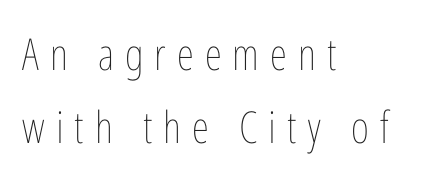
Nothing heavy about these letters — not bold at all. Each row of text sits above clean, open space. A typesetter would mark this as roman, not italic. Baseline-to-baseline distance is the conventional proportion of letter height. All the whitespace from short lines collects on the right. The passage shown is typed in a proportional face where columns would drift.
